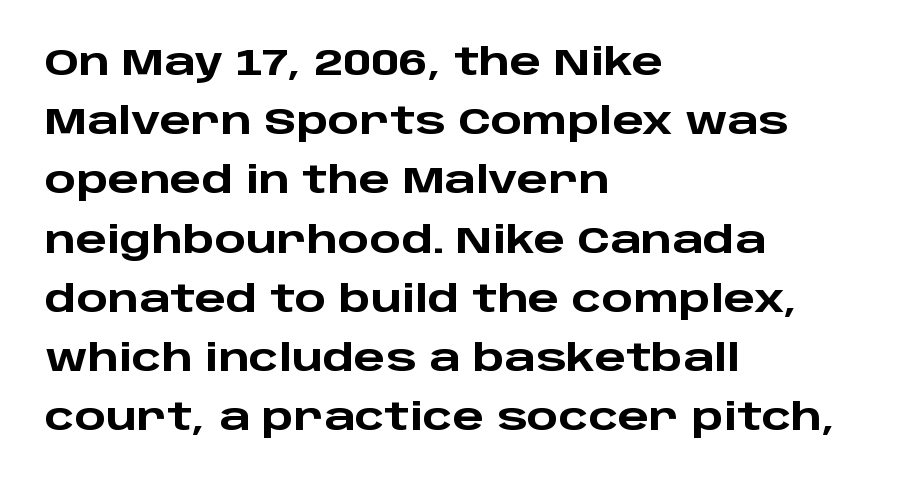
Q: Is the text bold? A: Yes.
Q: Is the text italic (slanted)? A: No, it is upright.
Q: Is the typeface a serif or a sans-serif typeface? A: Sans-serif.
Q: Is the text underlined? A: No.
Q: How is the paragraph aligned? A: Left-aligned.
Q: Is the spacing between letters normal or unusually wide? A: Normal.
Q: Is the spacing between lines tight, normal or loose? A: Normal.
Q: Width (condensed, normal, or wide)? A: Wide.
Q: Stroke contrast? A: Low.
Q: x-height? A: Large.
Q: Monospaced? A: No.
